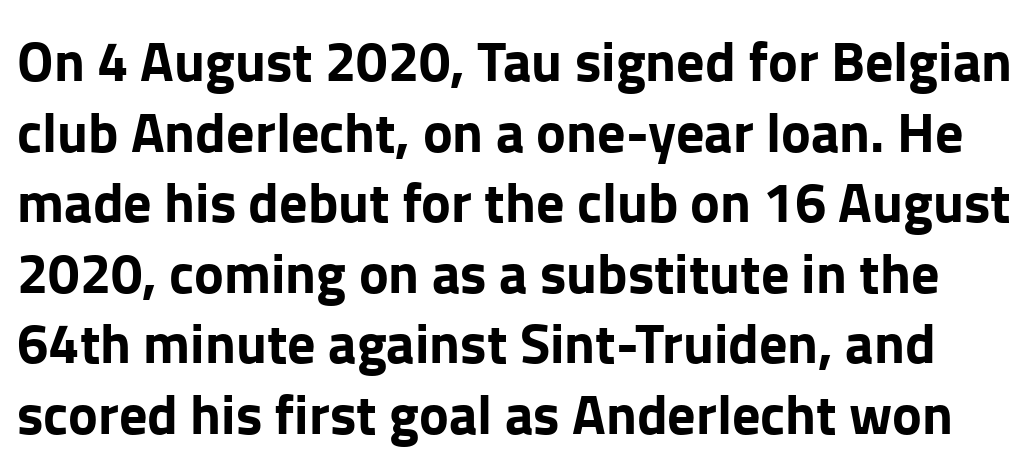
The image shows 56 px bold sans-serif type, upright; set normal line spacing (1.26x), normal letter spacing, not underlined; low stroke contrast and a medium x-height.
